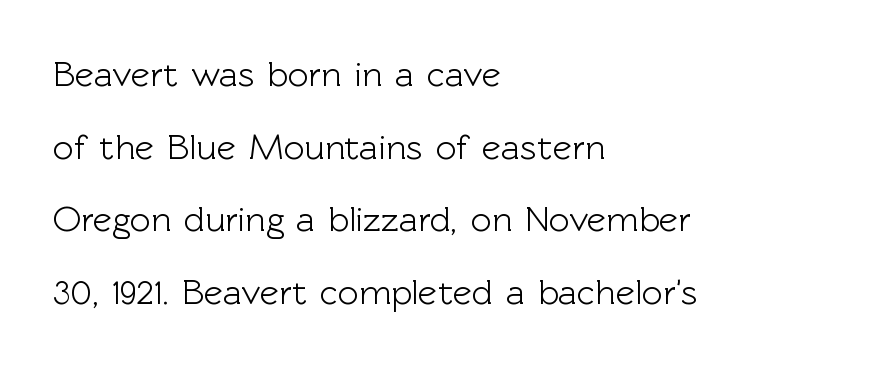
{"serif": "no", "italic": "no", "width": "normal", "x_height": "medium", "monospaced": "no", "underline": "no", "align": "left", "line_spacing": "loose", "line_spacing_ratio": 2.02, "letter_spacing": "normal", "letter_spacing_em": 0.0, "glyph_px": 36}
